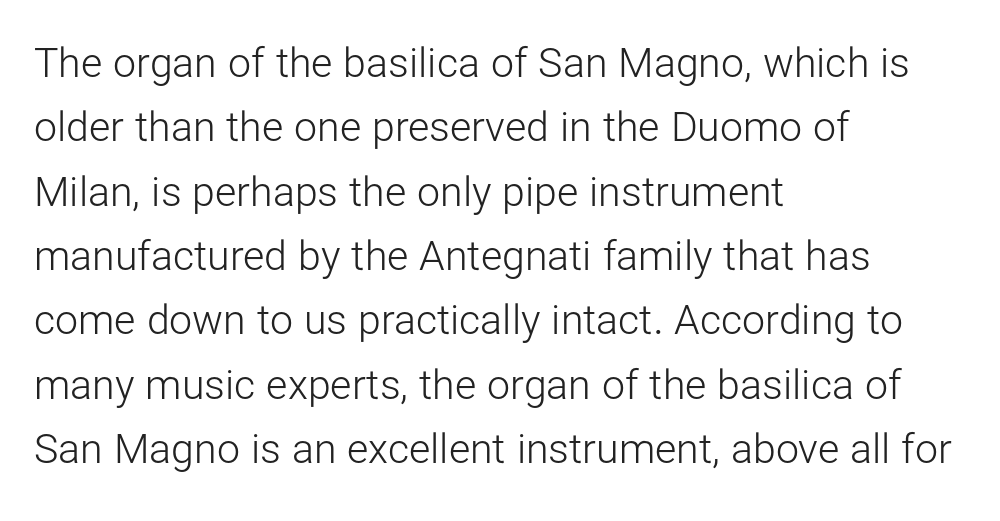
Q: Is the text bold? A: No.
Q: Is the text italic (slanted)? A: No, it is upright.
Q: Is the typeface a serif or a sans-serif typeface? A: Sans-serif.
Q: Is the text underlined? A: No.
Q: How is the paragraph aligned? A: Left-aligned.
Q: Is the spacing between letters normal or unusually wide? A: Normal.
Q: Is the spacing between lines tight, normal or loose? A: Normal.
Q: Width (condensed, normal, or wide)? A: Normal.
Q: Stroke contrast? A: Low.
Q: x-height? A: Medium.
Q: Monospaced? A: No.
